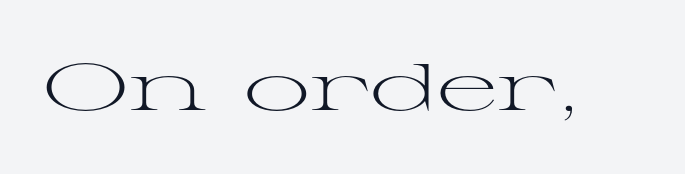
{"serif": "yes", "italic": "no", "bold": "no", "weight": "light", "width": "wide", "stroke_contrast": "medium", "x_height": "medium", "monospaced": "no", "underline": "no", "letter_spacing": "normal", "letter_spacing_em": 0.0, "glyph_px": 66}
